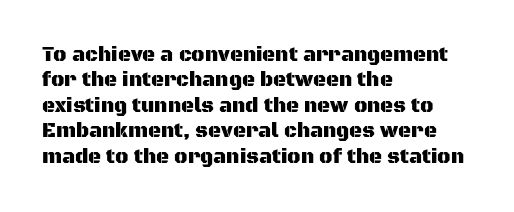
Layout note: lines flush left. The zone under the glyphs is completely vacant. The gaps between neighbouring characters are ordinary and unremarkable. Ascenders rise straight up at ninety degrees. Leading matches the norm, producing a regular column.
